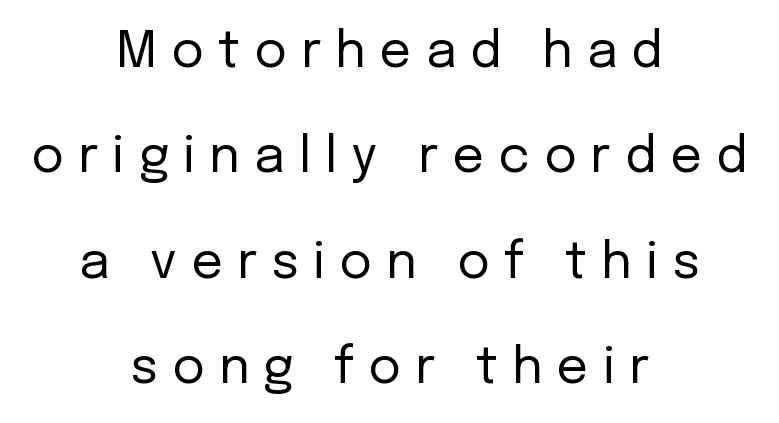
{"serif": "no", "italic": "no", "bold": "no", "weight": "regular", "width": "normal", "stroke_contrast": "low", "x_height": "medium", "monospaced": "no", "underline": "no", "align": "center", "line_spacing": "loose", "line_spacing_ratio": 2.11, "letter_spacing": "wide", "letter_spacing_em": 0.28, "glyph_px": 50}
